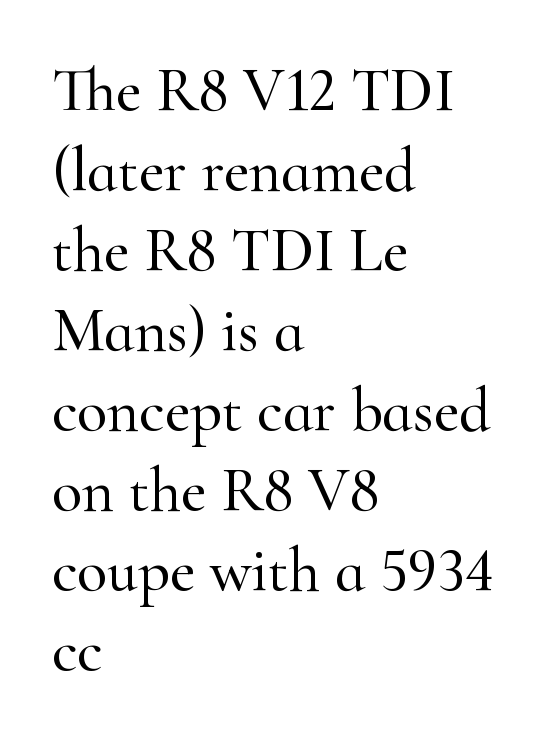
{"serif": "yes", "italic": "no", "width": "normal", "stroke_contrast": "high", "x_height": "small", "monospaced": "no", "underline": "no", "align": "left", "line_spacing": "normal", "line_spacing_ratio": 1.29, "letter_spacing": "normal", "letter_spacing_em": 0.0, "glyph_px": 62}
